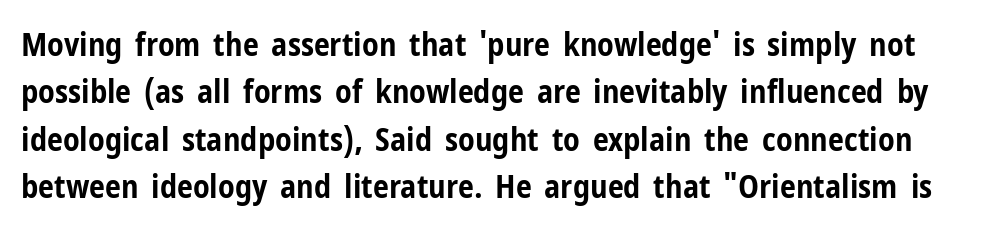
The axis of the letterforms is exactly vertical. These lines are rendered in a variable-pitch font. Baseline-to-baseline distance is the conventional proportion of letter height. Glyph-to-glyph distance matches everyday printed text. Students, this is bold: see how much ink each stroke carries.
